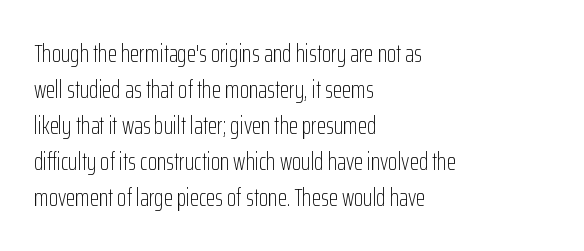
Q: Is the text bold? A: No.
Q: Is the text italic (slanted)? A: No, it is upright.
Q: Is the text underlined? A: No.
Q: How is the paragraph aligned? A: Left-aligned.
Q: Is the spacing between letters normal or unusually wide? A: Normal.
Q: Is the spacing between lines tight, normal or loose? A: Normal.
